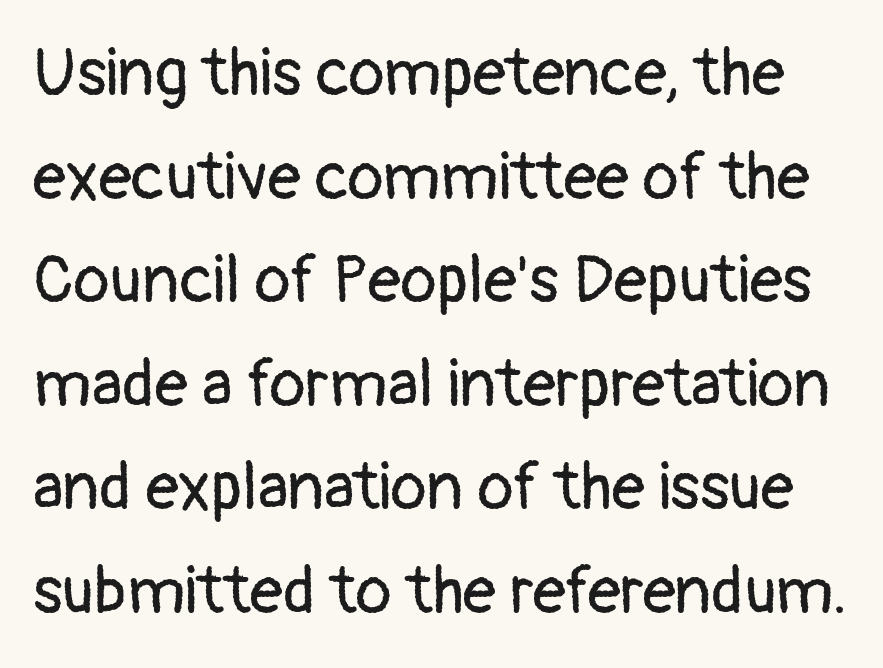
Does the lettering tilt? It doesn't — this is upright. Stems here are at most as thick as an everyday book face. To sum up the face: it is a sans, with no serifs. A typesetter would call this proportional, since set widths differ per character. Check under the words: just untouched page.
